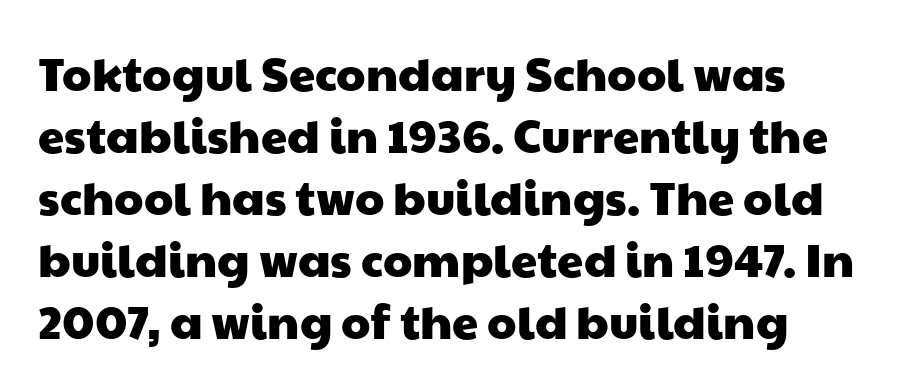
Q: Is the typeface a serif or a sans-serif typeface? A: Sans-serif.
Q: Is the text underlined? A: No.
Q: How is the paragraph aligned? A: Left-aligned.
Q: Is the spacing between letters normal or unusually wide? A: Normal.
Q: Is the spacing between lines tight, normal or loose? A: Normal.
Q: Width (condensed, normal, or wide)? A: Wide.
Q: Stroke contrast? A: Low.
Q: x-height? A: Medium.
Q: Monospaced? A: No.
